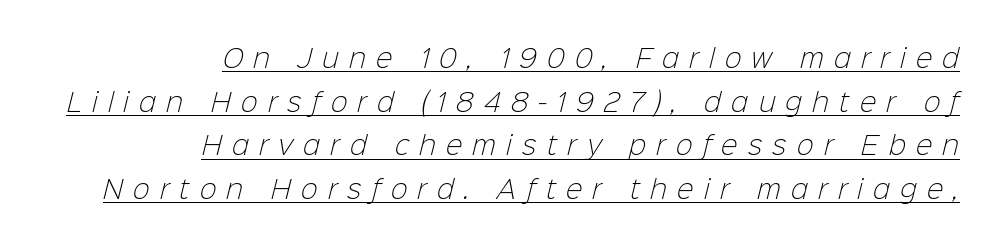
Reading down the block, your eye finds every line finishing at a fixed right position. Compared with undecorated copy, this sample adds a rule below the words. Between one letter and the next there's a generous, obvious gap. The typesetting does not lean heavy: it is not bold.
